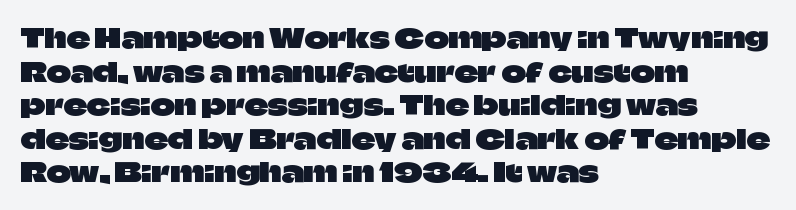
Q: Is the text italic (slanted)? A: No, it is upright.
Q: Is the text underlined? A: No.
Q: How is the paragraph aligned? A: Left-aligned.
Q: Is the spacing between letters normal or unusually wide? A: Normal.
Q: Is the spacing between lines tight, normal or loose? A: Normal.
